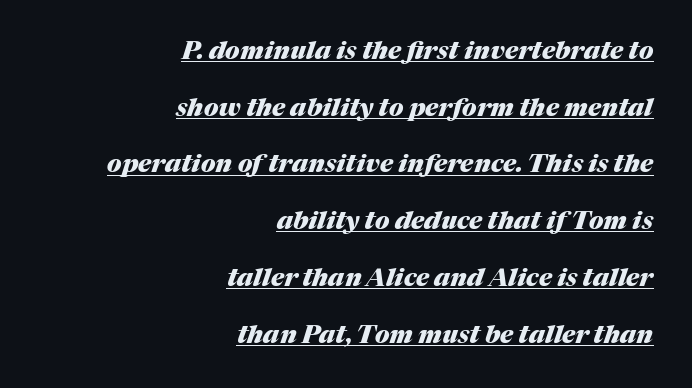
{"italic": "yes", "lean": "right", "slant_degrees": 17, "bold": "yes", "underline": "yes", "align": "right", "line_spacing": "loose", "line_spacing_ratio": 2.27, "letter_spacing": "normal", "letter_spacing_em": 0.0, "glyph_px": 25}
